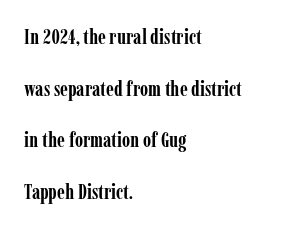
{"italic": "no", "bold": "yes", "underline": "no", "align": "left", "line_spacing": "loose", "line_spacing_ratio": 2.46, "letter_spacing": "normal", "letter_spacing_em": 0.0, "glyph_px": 21}
